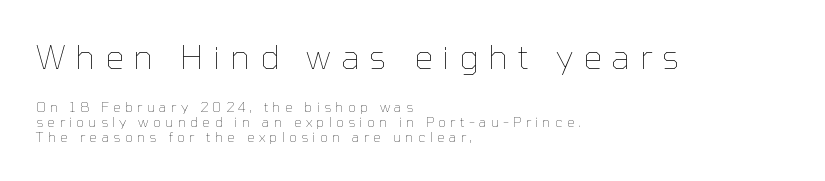
The image shows 33 px thin type, upright; set left-aligned, tight line spacing (1.07x), unusually wide letter spacing (+0.3 em), not underlined; the first (top) block is 2.36x larger; low stroke contrast and a medium x-height.
